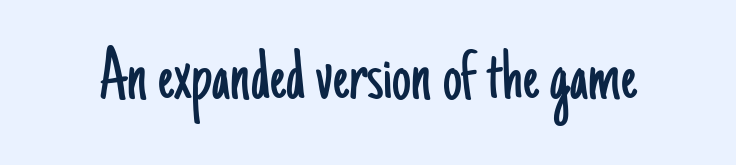
Q: Is the text bold? A: No.
Q: Is the text italic (slanted)? A: No, it is upright.
Q: Is the typeface a serif or a sans-serif typeface? A: Sans-serif.
Q: Is the text underlined? A: No.
Q: Is the spacing between letters normal or unusually wide? A: Normal.
Q: Width (condensed, normal, or wide)? A: Condensed.
Q: Stroke contrast? A: Low.
Q: x-height? A: Small.
Q: Monospaced? A: No.
